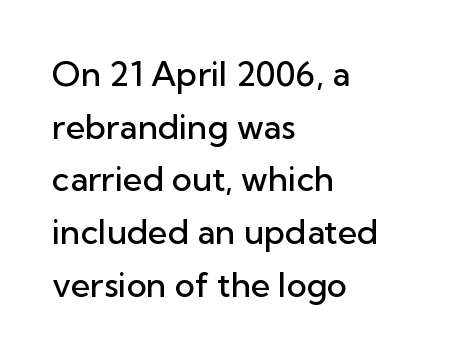
Q: Is the text bold? A: Semi-bold.
Q: Is the text italic (slanted)? A: No, it is upright.
Q: Is the typeface a serif or a sans-serif typeface? A: Sans-serif.
Q: Is the text underlined? A: No.
Q: How is the paragraph aligned? A: Left-aligned.
Q: Is the spacing between letters normal or unusually wide? A: Normal.
Q: Is the spacing between lines tight, normal or loose? A: Normal.
Q: Width (condensed, normal, or wide)? A: Normal.
Q: Stroke contrast? A: Low.
Q: x-height? A: Medium.
Q: Monospaced? A: No.
